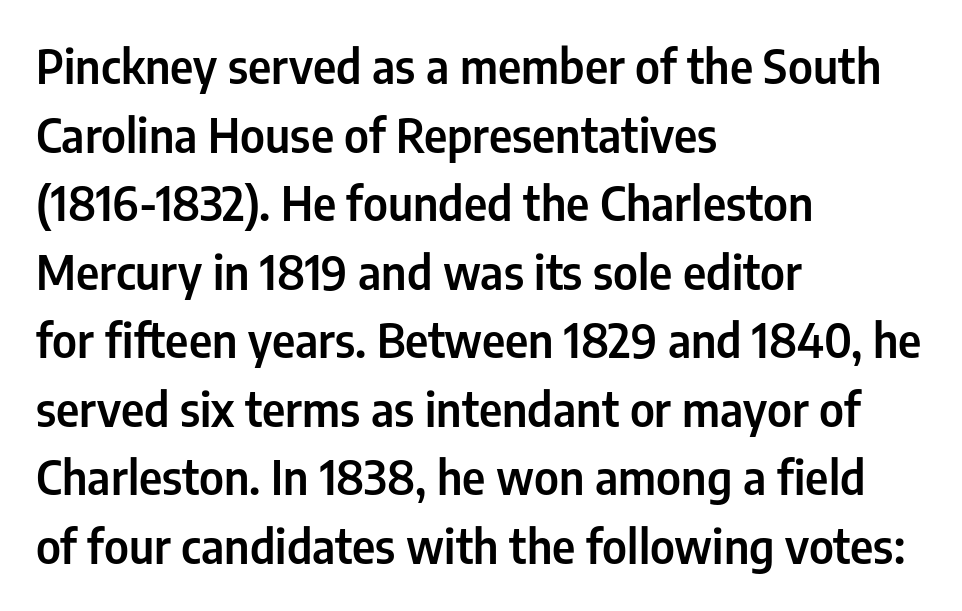
This rendering uses left alignment, leaving the right contour irregular. Spacing between characters is what you'd get straight out of the box. Is there much room between lines? A standard amount, neither cramped nor airy. This is the regular roman posture of the typeface. Spacing verdict: proportional, widths tailored to each character.
